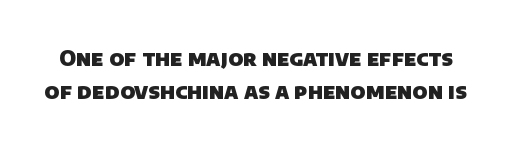
The image shows 21 px bold type; set normal line spacing (1.58x), normal letter spacing, not underlined.
